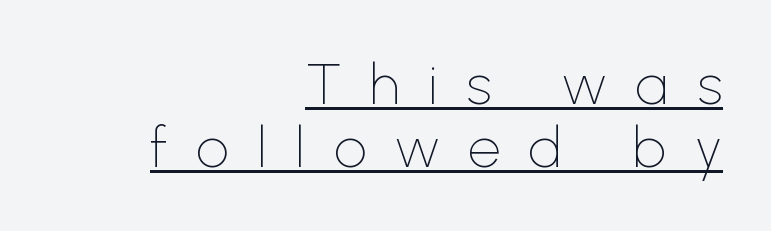
The image shows 57 px thin sans-serif type, upright; set right-aligned, tight line spacing (1.1x), unusually wide letter spacing (+0.5 em), underlined; low stroke contrast and a medium x-height.
